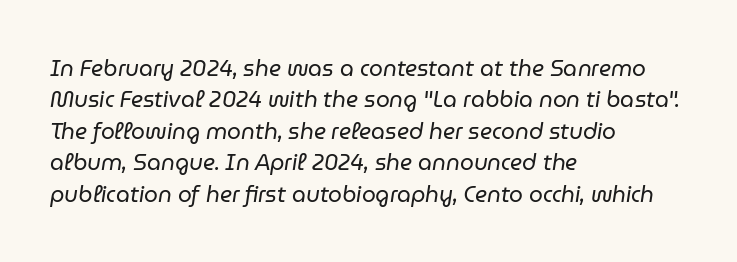
{"italic": "yes", "lean": "right", "slant_degrees": 9, "bold": "no", "underline": "no", "align": "left", "line_spacing": "normal", "line_spacing_ratio": 1.43, "letter_spacing": "normal", "letter_spacing_em": 0.0, "glyph_px": 22}
